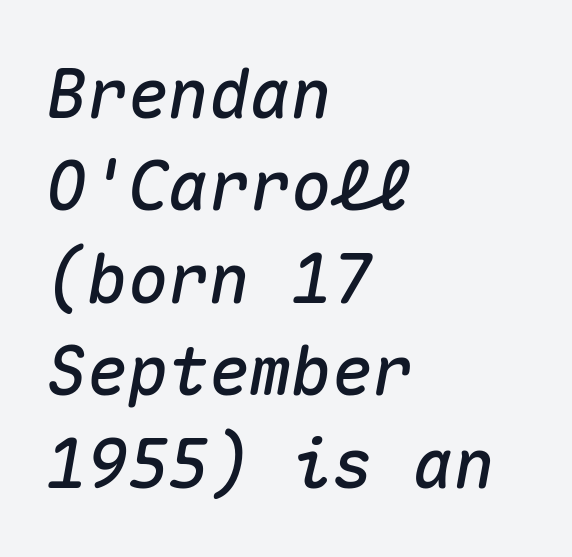
{"italic": "yes", "lean": "right", "slant_degrees": 10, "width": "normal", "stroke_contrast": "medium", "x_height": "medium", "monospaced": "yes", "underline": "no", "align": "left", "line_spacing": "normal", "line_spacing_ratio": 1.36, "letter_spacing": "normal", "letter_spacing_em": 0.0, "glyph_px": 68}
